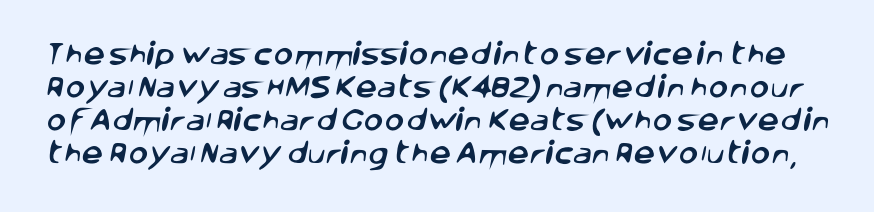
Q: Is the text underlined? A: No.
Q: Is the spacing between letters normal or unusually wide? A: Normal.
Q: Is the spacing between lines tight, normal or loose? A: Normal.
